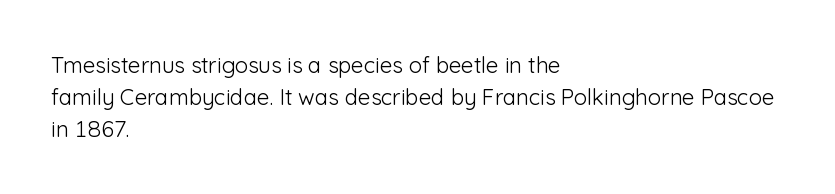
This sample uses an upright cut, with every glyph sitting square on the baseline. Check the space under the baseline: it is left empty. These lines are set flush left with a ragged right edge. Weight: not bold — regular or lighter.
